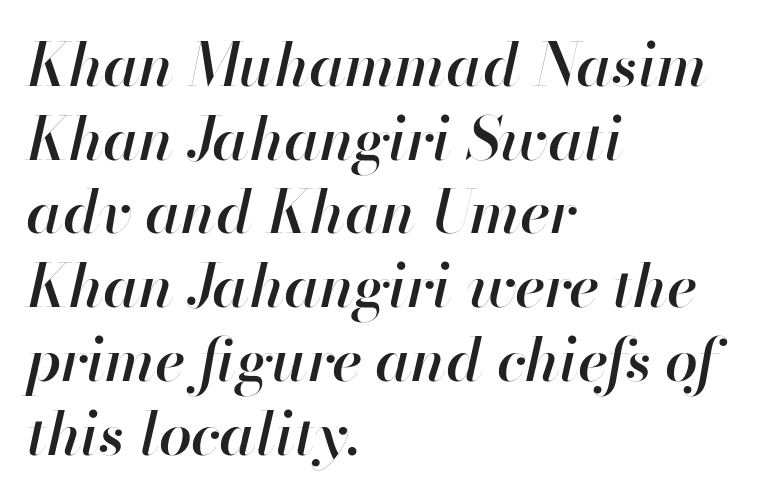
{"italic": "yes", "lean": "right", "slant_degrees": 13, "bold": "semi", "weight": "semibold", "width": "normal", "stroke_contrast": "high", "x_height": "small", "monospaced": "no", "underline": "no", "align": "left", "line_spacing": "normal", "line_spacing_ratio": 1.25, "letter_spacing": "normal", "letter_spacing_em": 0.0, "glyph_px": 59}
